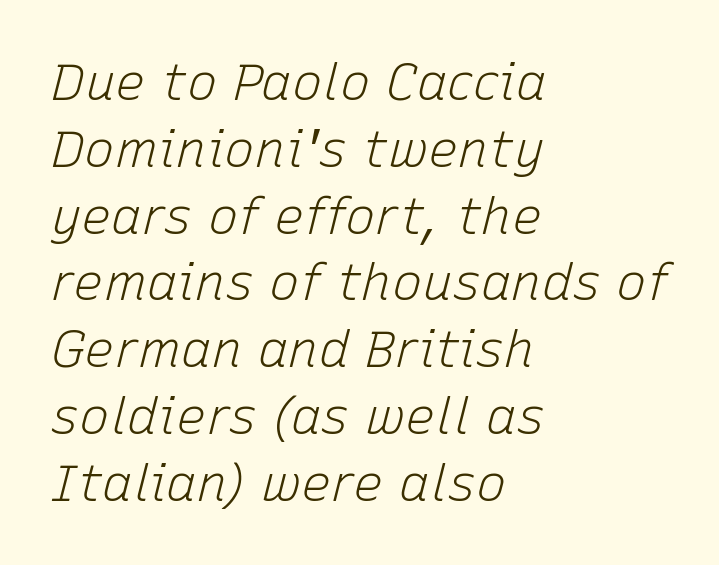
The image shows 51 px light type, italic (leaning right); set left-aligned, normal line spacing (1.31x), normal letter spacing, not underlined; low stroke contrast and a medium x-height.
